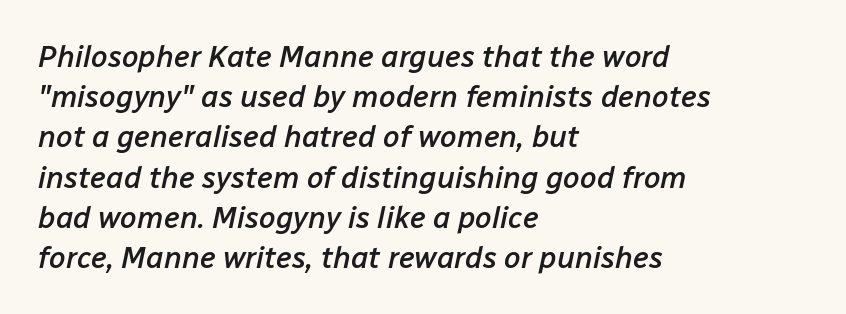
The image shows 30 px semibold type, italic (leaning right); set left-aligned, normal line spacing (1.34x), normal letter spacing, not underlined; low stroke contrast and a medium x-height.
